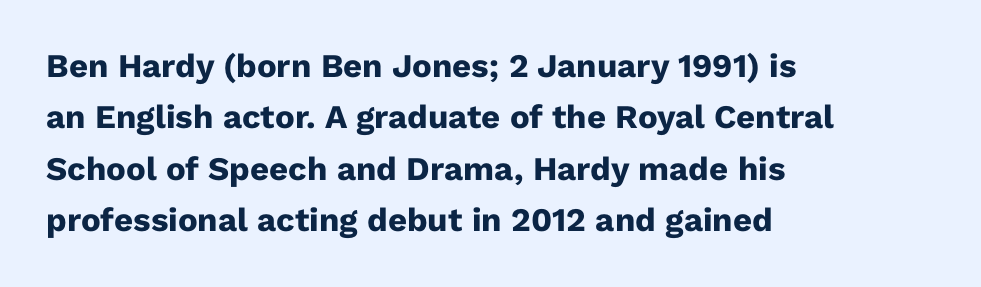
{"serif": "no", "italic": "no", "bold": "yes", "weight": "heavy", "width": "normal", "stroke_contrast": "low", "x_height": "medium", "monospaced": "no", "underline": "no", "align": "left", "line_spacing": "normal", "line_spacing_ratio": 1.56, "letter_spacing": "normal", "letter_spacing_em": 0.0, "glyph_px": 33}
